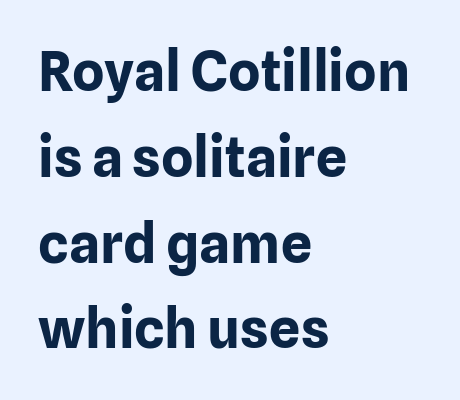
{"serif": "no", "italic": "no", "bold": "yes", "weight": "bold", "width": "normal", "stroke_contrast": "low", "x_height": "medium", "monospaced": "no", "underline": "no", "align": "left", "line_spacing": "normal", "line_spacing_ratio": 1.56, "letter_spacing": "normal", "letter_spacing_em": 0.0, "glyph_px": 55}
